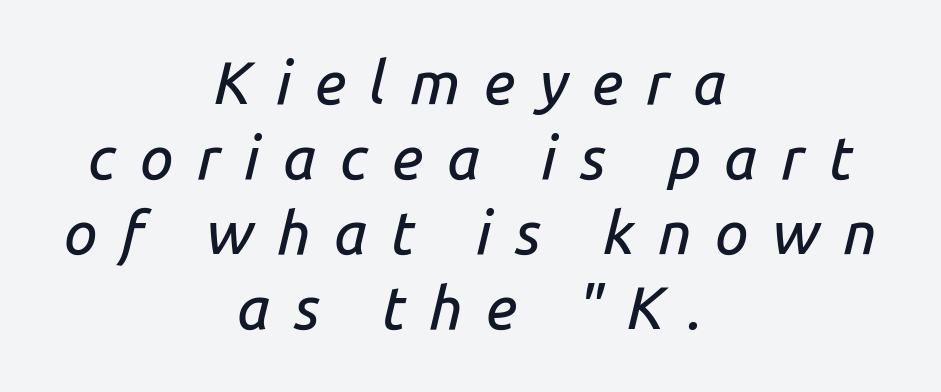
The image shows 60 px text type, italic (leaning right); set centered, normal line spacing (1.25x), unusually wide letter spacing (+0.39 em), not underlined; low stroke contrast and a medium x-height.
